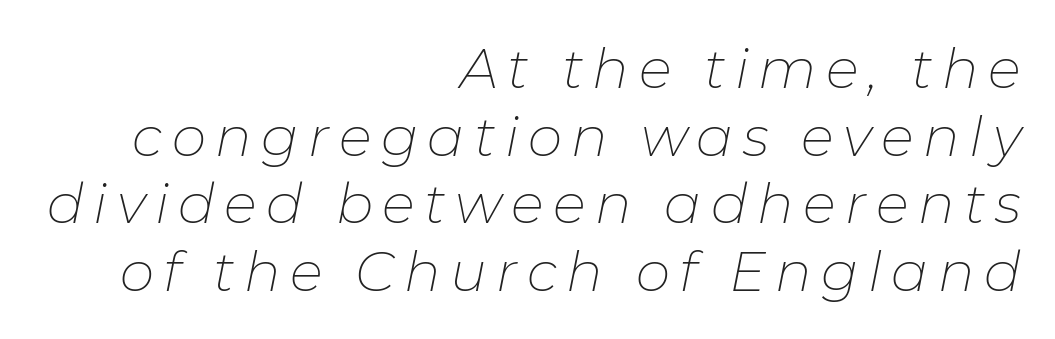
{"italic": "yes", "lean": "right", "slant_degrees": 11, "bold": "no", "weight": "thin", "width": "normal", "stroke_contrast": "low", "x_height": "medium", "monospaced": "no", "underline": "no", "align": "right", "line_spacing_ratio": 1.23, "glyph_px": 55}
